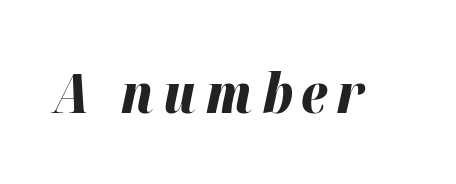
The passage shown is typed in a proportional face where columns would drift. In terms of posture, this sample is oblique. The glyphs have the mass of a bold cut. Quick note: underline off.
